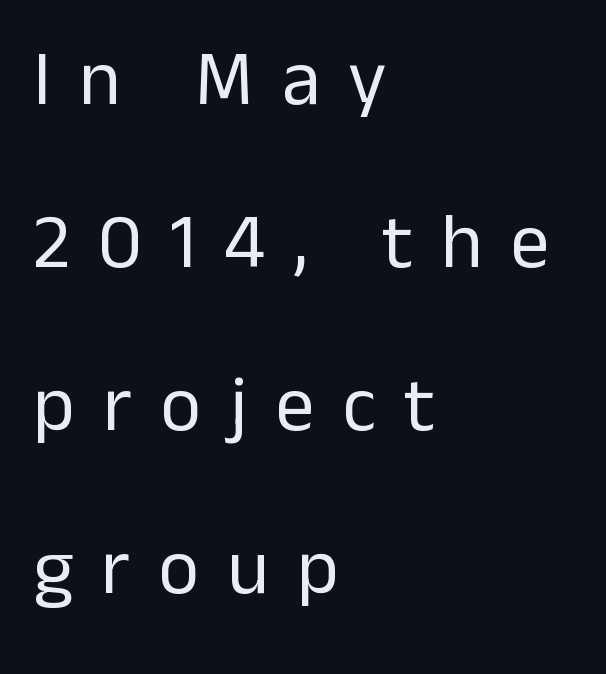
Q: Is the text bold? A: No.
Q: Is the text italic (slanted)? A: No, it is upright.
Q: Is the typeface a serif or a sans-serif typeface? A: Sans-serif.
Q: Is the text underlined? A: No.
Q: How is the paragraph aligned? A: Left-aligned.
Q: Is the spacing between letters normal or unusually wide? A: Unusually wide.
Q: Is the spacing between lines tight, normal or loose? A: Loose.
Q: Width (condensed, normal, or wide)? A: Normal.
Q: Stroke contrast? A: Low.
Q: x-height? A: Medium.
Q: Monospaced? A: No.
